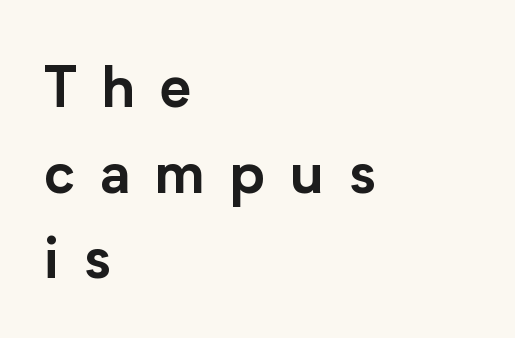
The image shows 56 px sans-serif type, upright; set left-aligned, normal line spacing (1.53x), unusually wide letter spacing (+0.45 em), not underlined; low stroke contrast and a medium x-height.
